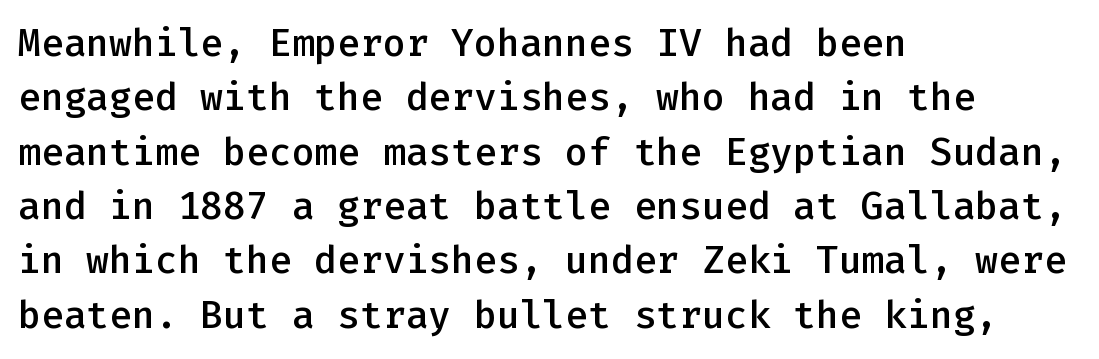
The image shows 38 px semibold sans-serif type, upright, monospaced; set left-aligned, normal line spacing (1.43x), normal letter spacing, not underlined; low stroke contrast and a medium x-height.
